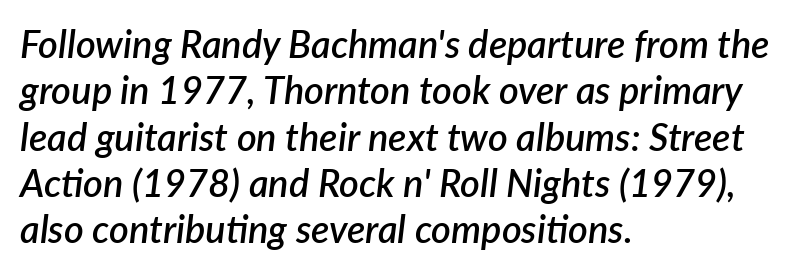
{"italic": "yes", "lean": "right", "slant_degrees": 7, "bold": "semi", "weight": "semibold", "width": "normal", "stroke_contrast": "low", "x_height": "medium", "monospaced": "no", "underline": "no", "align": "left", "line_spacing_ratio": 1.22, "letter_spacing": "normal", "letter_spacing_em": 0.0, "glyph_px": 38}
